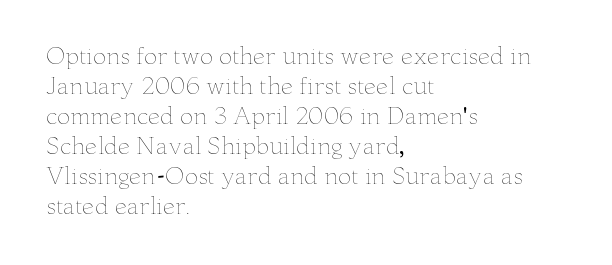
Q: Is the text bold? A: No.
Q: Is the text italic (slanted)? A: No, it is upright.
Q: Is the text underlined? A: No.
Q: How is the paragraph aligned? A: Left-aligned.
Q: Is the spacing between letters normal or unusually wide? A: Normal.
Q: Is the spacing between lines tight, normal or loose? A: Normal.
